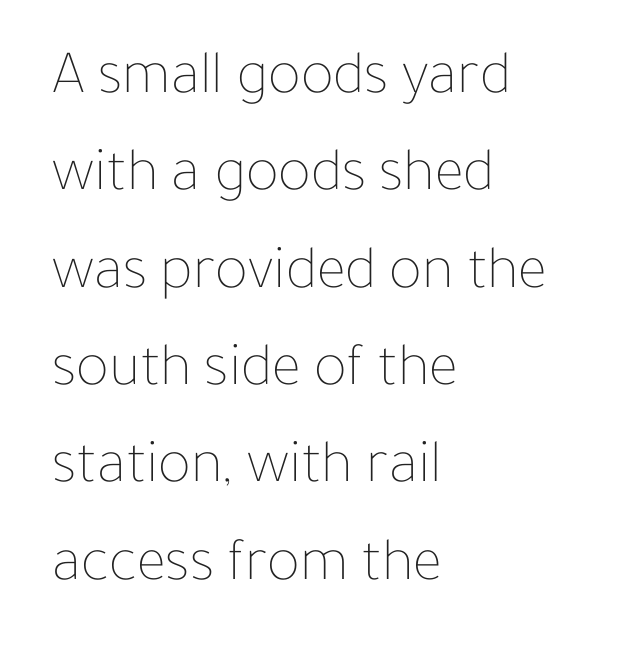
The image shows 62 px thin type, upright; set left-aligned, normal line spacing (1.57x), normal letter spacing, not underlined; low stroke contrast and a medium x-height.
